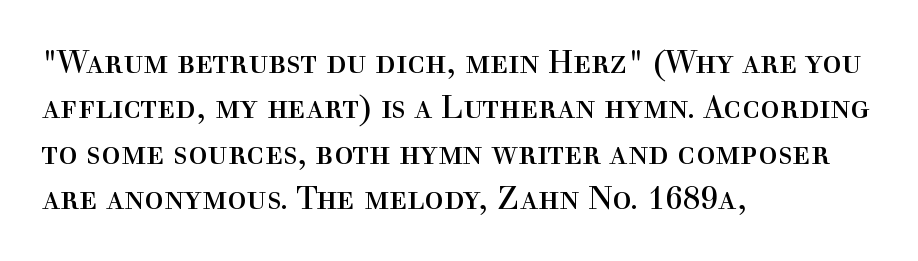
Q: Is the text bold? A: No.
Q: Is the text italic (slanted)? A: No, it is upright.
Q: Is the typeface a serif or a sans-serif typeface? A: Serif.
Q: Is the text underlined? A: No.
Q: How is the paragraph aligned? A: Left-aligned.
Q: Is the spacing between letters normal or unusually wide? A: Normal.
Q: Is the spacing between lines tight, normal or loose? A: Normal.
Q: Width (condensed, normal, or wide)? A: Normal.
Q: x-height? A: Medium.
Q: Monospaced? A: No.
